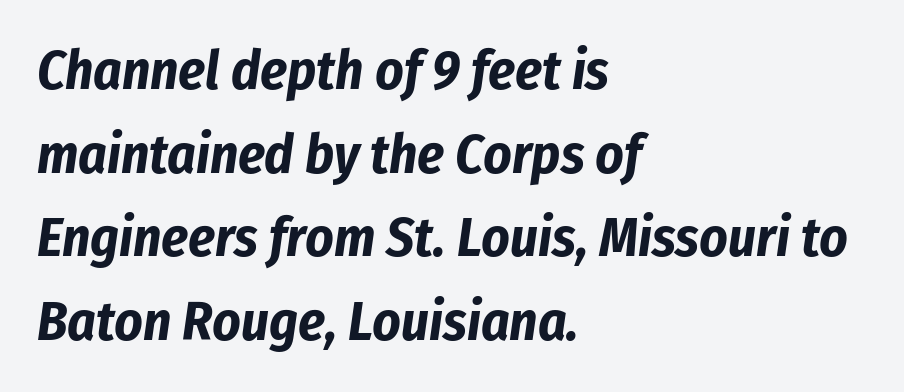
The image shows 55 px bold, condensed type, italic (leaning right); set left-aligned, normal line spacing (1.52x), normal letter spacing, not underlined; low stroke contrast and a medium x-height.
